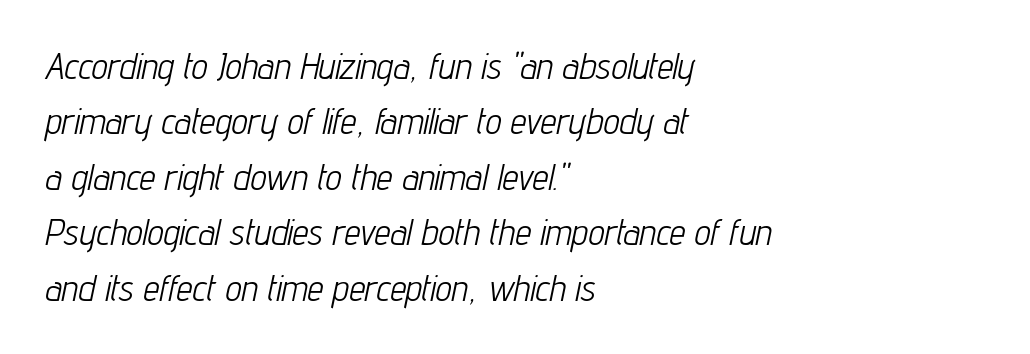
Teacher's note: observe the even left margin — that is flush-left alignment. Varying glyph widths throughout — classic text-font behaviour. Slanted lettering throughout. Vertically, the passage feels balanced, rows spaced as you'd expect.
